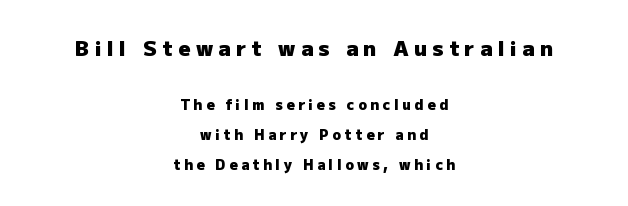
Q: Is the text bold? A: Yes.
Q: Is the text italic (slanted)? A: No, it is upright.
Q: Is the text underlined? A: No.
Q: How is the paragraph aligned? A: Centered.
Q: Is the spacing between letters normal or unusually wide? A: Unusually wide.
Q: Is the spacing between lines tight, normal or loose? A: Loose.
Q: Which block of text is set in a larger size, the first (top) or the second (bottom)? A: The first (top) one.
